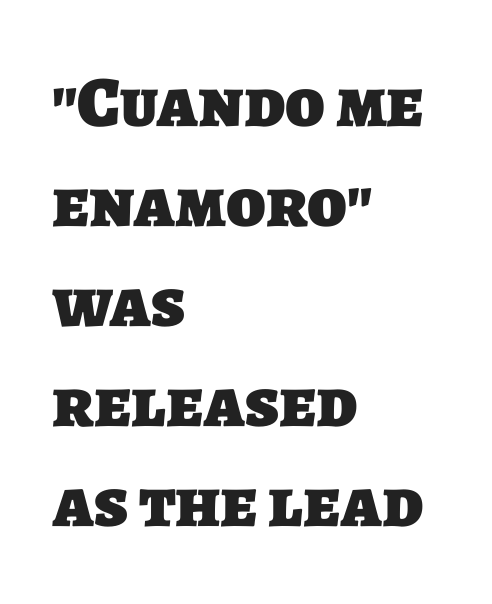
{"serif": "no", "bold": "yes", "weight": "heavy", "width": "normal", "stroke_contrast": "low", "x_height": "large", "monospaced": "no", "underline": "no", "align": "left", "line_spacing": "normal", "line_spacing_ratio": 1.39, "letter_spacing": "normal", "letter_spacing_em": 0.0, "glyph_px": 72}
